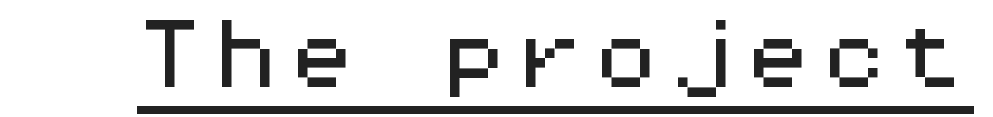
The image shows 76 px wide sans-serif type, upright, monospaced; set normal letter spacing, underlined; medium stroke contrast and a medium x-height.
